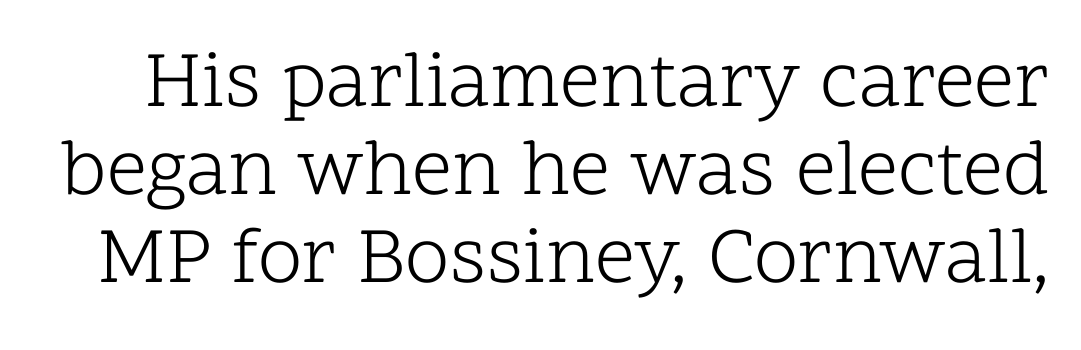
Compared with typical paragraphs, the rows here are closer together. Letter spacing: default. The string is rendered with underlining switched off. The type family on display is of the serif kind.
